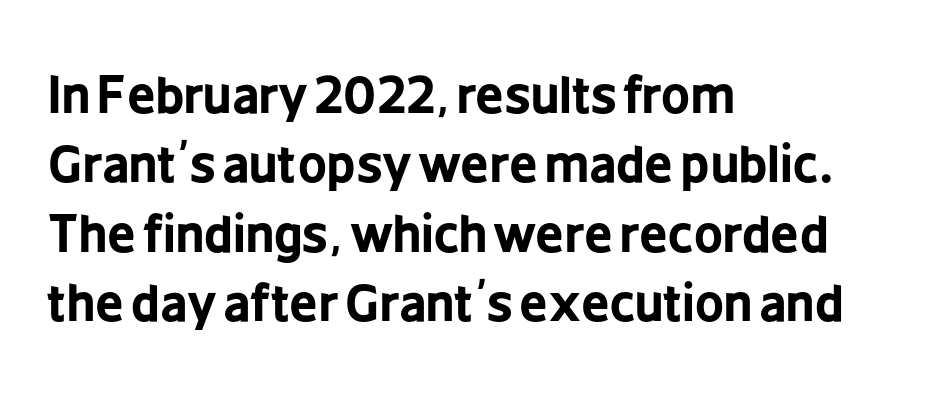
The image shows 50 px bold, condensed sans-serif type, upright; set left-aligned, normal line spacing (1.39x), normal letter spacing, not underlined; low stroke contrast and a medium x-height.
